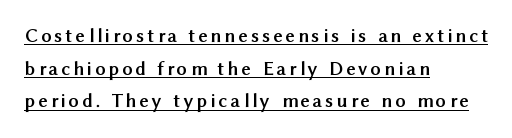
{"italic": "no", "bold": "yes", "underline": "yes", "align": "left", "line_spacing": "normal", "line_spacing_ratio": 1.63, "glyph_px": 20}
